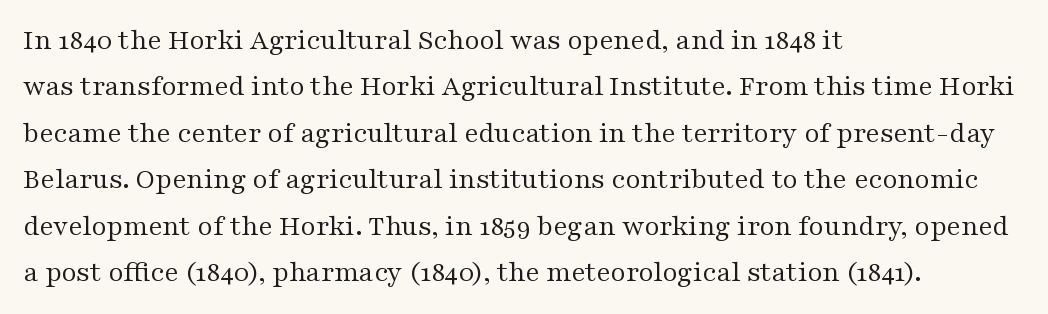
The image shows 29 px regular-weight, wide serif type, upright; set left-aligned, normal line spacing (1.6x), normal letter spacing, not underlined; medium stroke contrast and a medium x-height.
